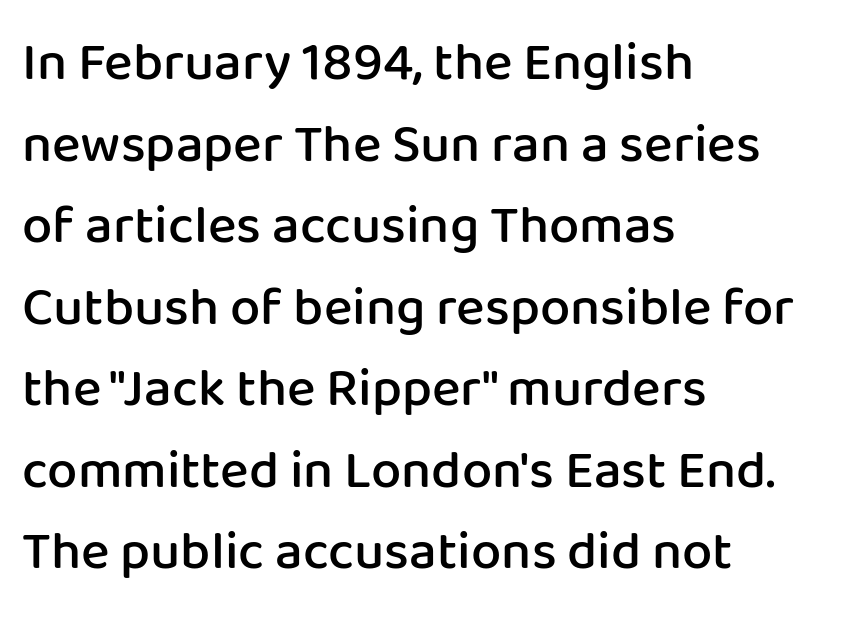
Q: Is the text bold? A: Semi-bold.
Q: Is the text italic (slanted)? A: No, it is upright.
Q: Is the typeface a serif or a sans-serif typeface? A: Sans-serif.
Q: Is the text underlined? A: No.
Q: How is the paragraph aligned? A: Left-aligned.
Q: Is the spacing between letters normal or unusually wide? A: Normal.
Q: Is the spacing between lines tight, normal or loose? A: Normal.
Q: Width (condensed, normal, or wide)? A: Normal.
Q: Stroke contrast? A: Low.
Q: x-height? A: Medium.
Q: Monospaced? A: No.
